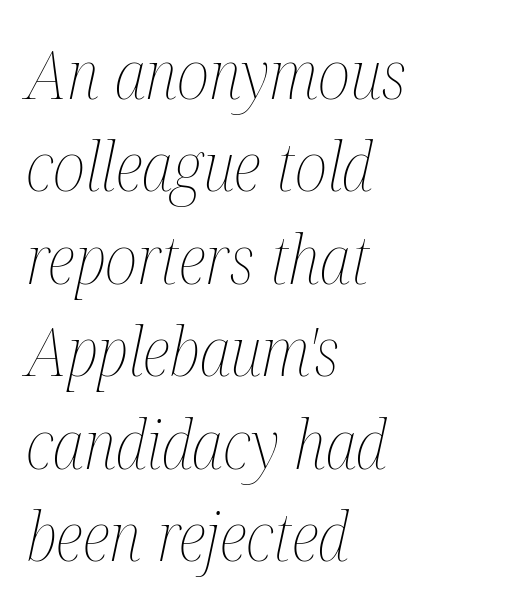
{"italic": "yes", "lean": "right", "slant_degrees": 12, "bold": "no", "weight": "thin", "width": "condensed", "stroke_contrast": "medium", "x_height": "medium", "monospaced": "no", "underline": "no", "align": "left", "line_spacing": "normal", "line_spacing_ratio": 1.36, "letter_spacing": "normal", "letter_spacing_em": 0.0, "glyph_px": 68}
